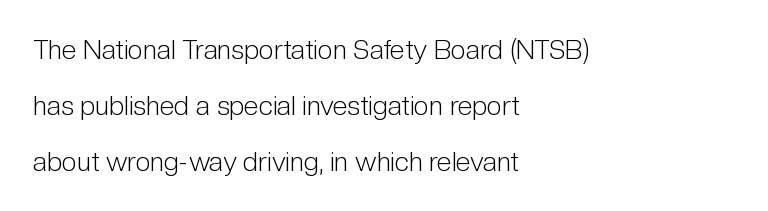
{"italic": "no", "bold": "no", "underline": "no", "align": "left", "line_spacing": "loose", "line_spacing_ratio": 2.07, "letter_spacing": "normal", "letter_spacing_em": 0.0, "glyph_px": 27}
